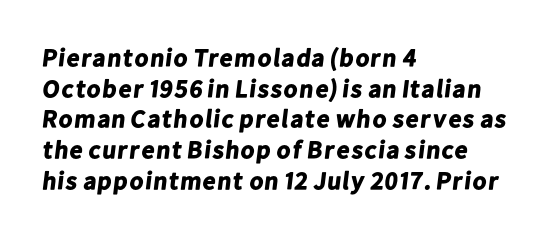
The image shows 25 px bold type; set left-aligned, line spacing 1.23x, normal letter spacing, not underlined.
